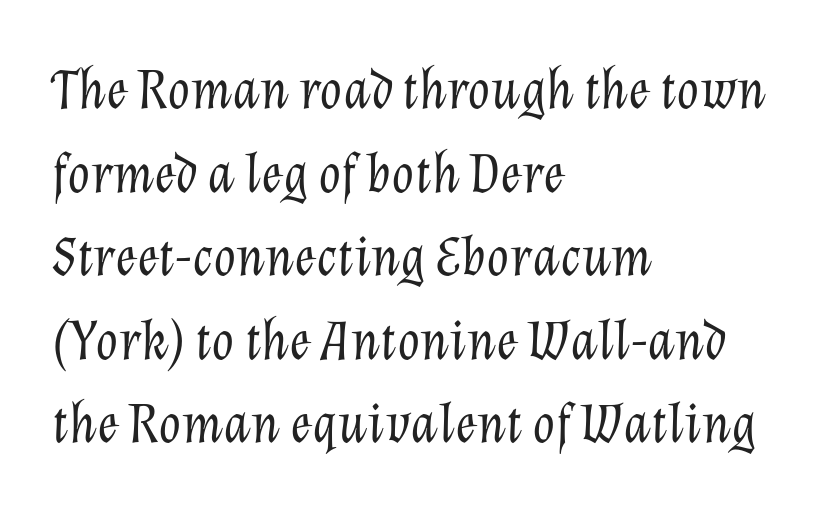
The image shows 58 px light type, italic (leaning right); set left-aligned, normal line spacing (1.44x), normal letter spacing, not underlined; low stroke contrast and a medium x-height.
